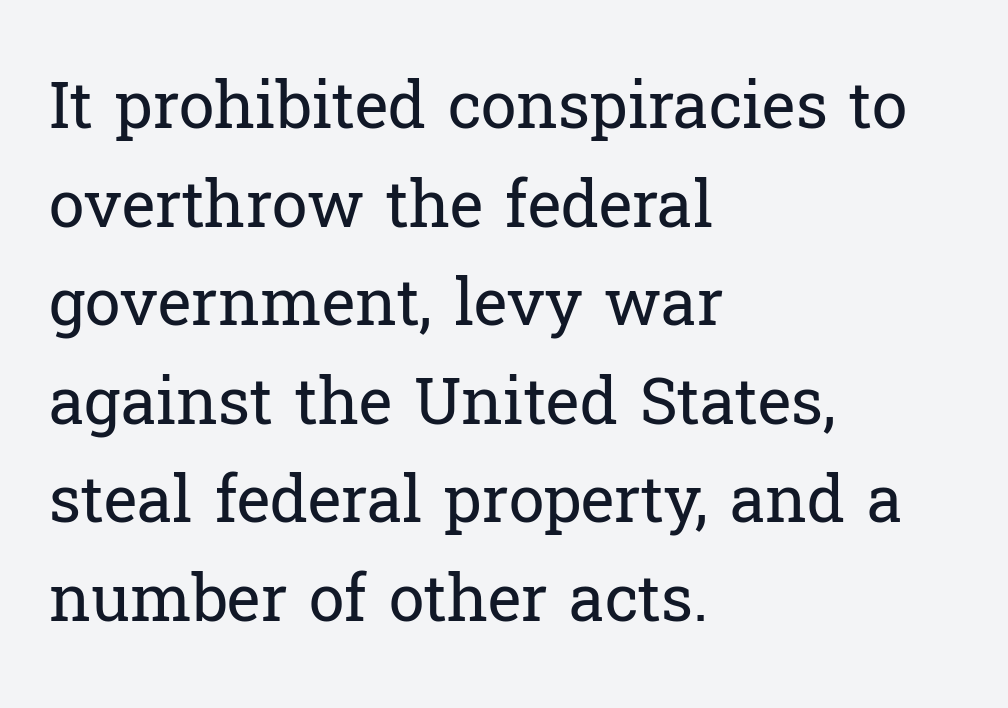
Yep, those are serifs on the letters. Each stroke keeps to a modest, everyday thickness or less. Honestly, the row spacing looks completely unremarkable. This sample has the flowing, uneven cadence of proportional lettering. Unmarked baselines from the first word to the last.
